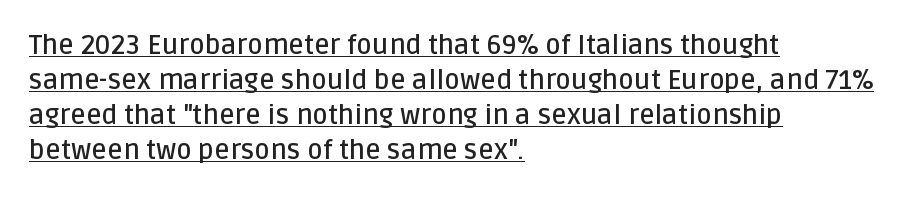
The image shows 27 px text type, upright; set left-aligned, normal line spacing (1.3x), normal letter spacing, underlined.
